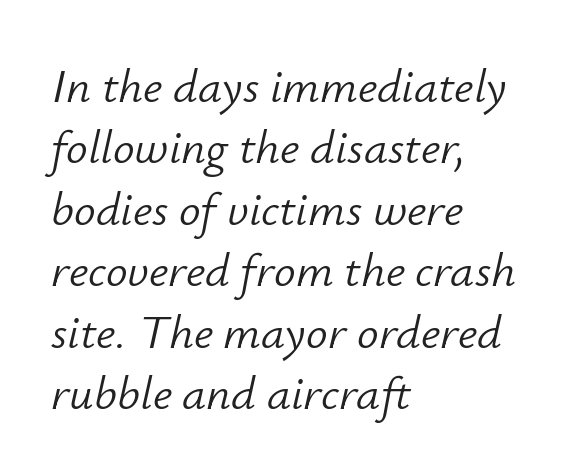
Is the type heavy? It reads as light-to-regular instead. The space directly below the letters is spotless. The horizontal fit of the characters is conventional and even. The space between consecutive lines is moderate. Reading down the block, your eye returns to a fixed left position each line. The passage shown is typed in a proportional face where columns would drift.
